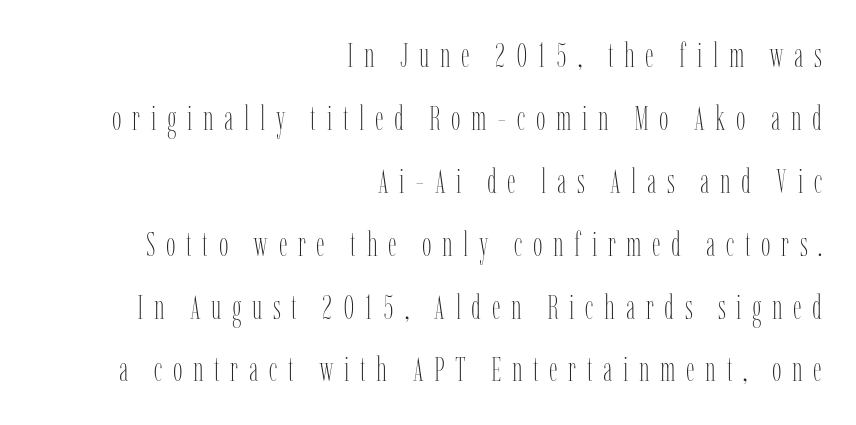
The image shows 34 px thin, condensed type, upright; set right-aligned, line spacing 1.85x, unusually wide letter spacing (+0.31 em), not underlined; low stroke contrast and a medium x-height.
